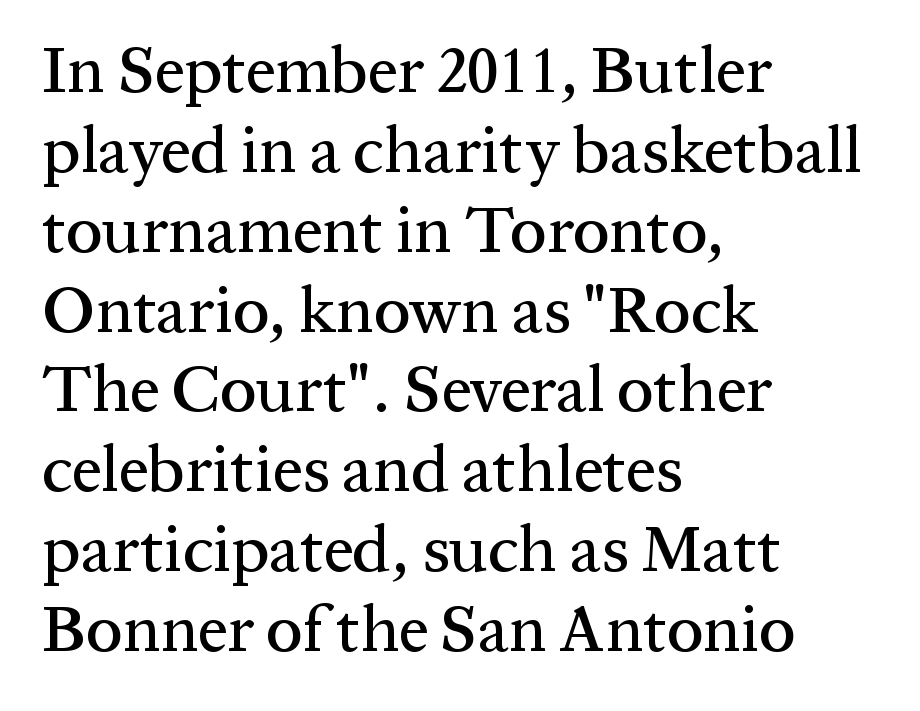
Q: Is the text italic (slanted)? A: No, it is upright.
Q: Is the typeface a serif or a sans-serif typeface? A: Serif.
Q: Is the text underlined? A: No.
Q: How is the paragraph aligned? A: Left-aligned.
Q: Is the spacing between letters normal or unusually wide? A: Normal.
Q: Width (condensed, normal, or wide)? A: Normal.
Q: Stroke contrast? A: Medium.
Q: x-height? A: Medium.
Q: Monospaced? A: No.
